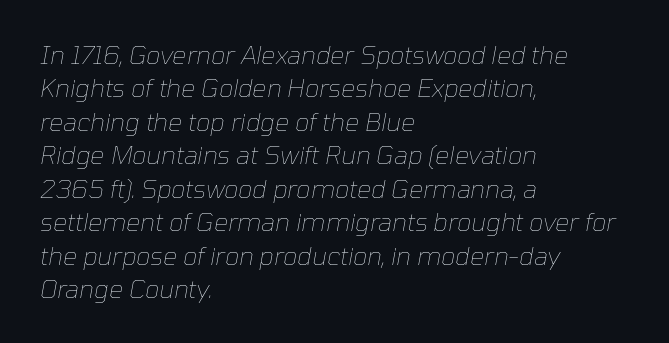
{"italic": "yes", "lean": "right", "slant_degrees": 10, "bold": "no", "underline": "no", "align": "left", "line_spacing": "normal", "line_spacing_ratio": 1.34, "letter_spacing": "normal", "letter_spacing_em": 0.0, "glyph_px": 25}
